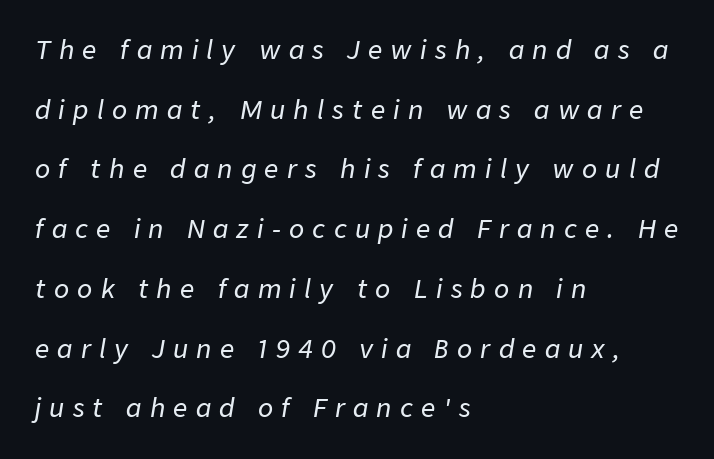
The image shows 25 px text type, italic (leaning right); set left-aligned, loose line spacing (2.39x), unusually wide letter spacing (+0.33 em), not underlined.
